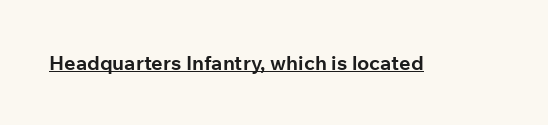
{"italic": "no", "bold": "yes", "underline": "yes", "letter_spacing": "normal", "letter_spacing_em": 0.0, "glyph_px": 20}
